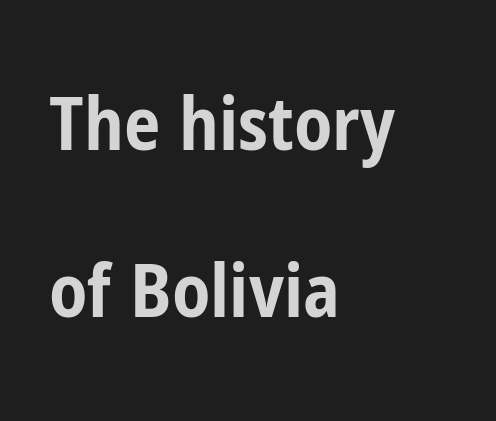
{"serif": "no", "italic": "no", "bold": "yes", "weight": "bold", "width": "condensed", "stroke_contrast": "low", "x_height": "medium", "monospaced": "no", "underline": "no", "align": "left", "line_spacing": "loose", "line_spacing_ratio": 2.29, "letter_spacing": "normal", "letter_spacing_em": 0.0, "glyph_px": 73}
